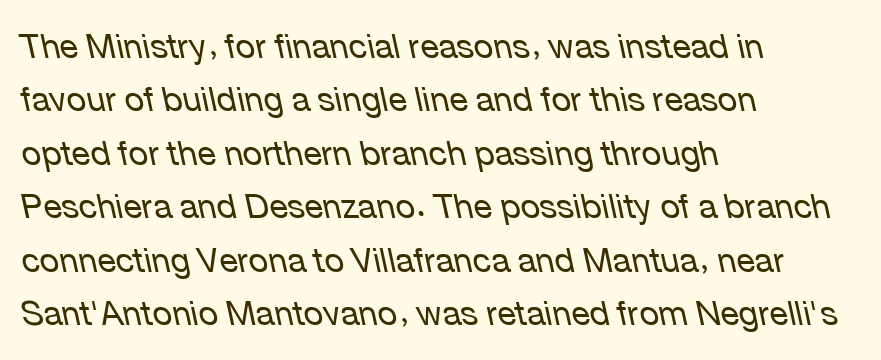
Q: Is the text bold? A: No.
Q: Is the text italic (slanted)? A: Yes, it leans left by about 12 degrees.
Q: Is the text underlined? A: No.
Q: How is the paragraph aligned? A: Left-aligned.
Q: Is the spacing between letters normal or unusually wide? A: Normal.
Q: Is the spacing between lines tight, normal or loose? A: Normal.
Q: Width (condensed, normal, or wide)? A: Normal.
Q: Stroke contrast? A: Low.
Q: x-height? A: Medium.
Q: Monospaced? A: No.
